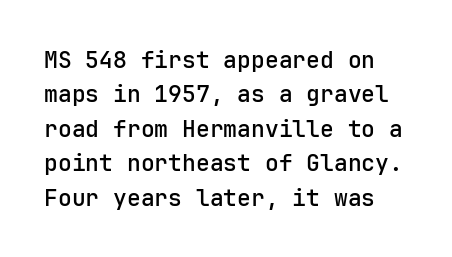
Q: Is the text bold? A: Semi-bold.
Q: Is the text italic (slanted)? A: No, it is upright.
Q: Is the text underlined? A: No.
Q: Is the spacing between letters normal or unusually wide? A: Normal.
Q: Is the spacing between lines tight, normal or loose? A: Normal.
